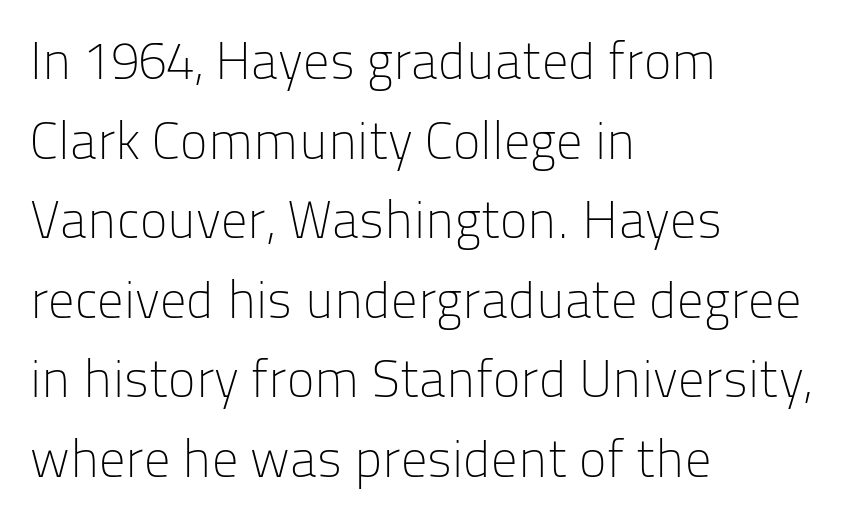
Q: Is the text bold? A: No.
Q: Is the text italic (slanted)? A: No, it is upright.
Q: Is the typeface a serif or a sans-serif typeface? A: Sans-serif.
Q: Is the text underlined? A: No.
Q: How is the paragraph aligned? A: Left-aligned.
Q: Is the spacing between letters normal or unusually wide? A: Normal.
Q: Is the spacing between lines tight, normal or loose? A: Normal.
Q: Width (condensed, normal, or wide)? A: Normal.
Q: Stroke contrast? A: Low.
Q: x-height? A: Medium.
Q: Monospaced? A: No.
